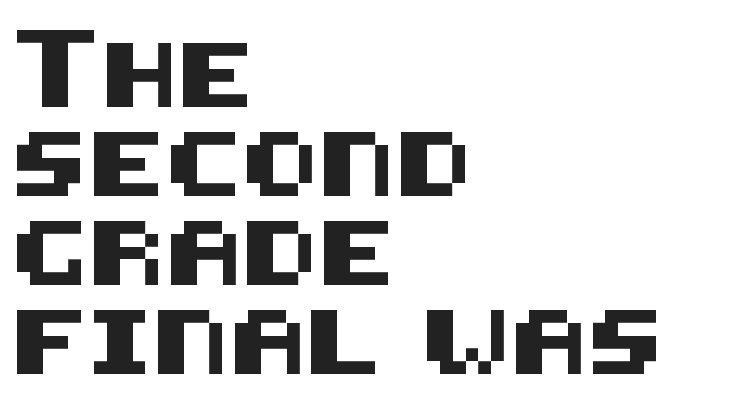
The specimen omits any rule beneath the text block's lines. Grotesque or geometric, the face here clearly has no serifs. The setting favours the left margin, as ordinary paragraphs usually do. Evenly set lines give the paragraph a standard silhouette.
